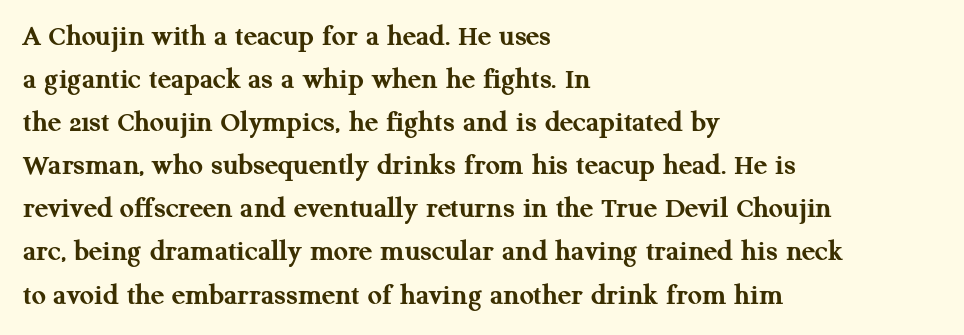
{"serif": "yes", "italic": "no", "bold": "yes", "weight": "semibold", "width": "normal", "stroke_contrast": "medium", "x_height": "medium", "monospaced": "no", "underline": "no", "align": "left", "line_spacing": "normal", "line_spacing_ratio": 1.39, "letter_spacing": "normal", "letter_spacing_em": 0.0, "glyph_px": 31}
